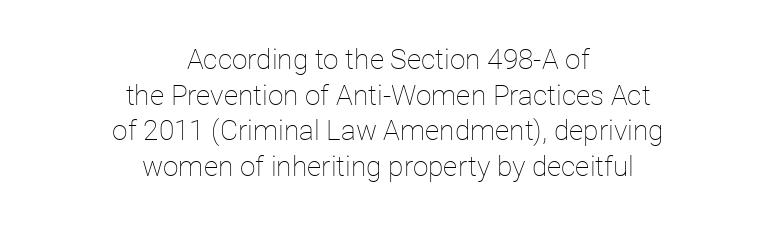
{"italic": "no", "bold": "no", "weight": "thin", "width": "normal", "stroke_contrast": "low", "x_height": "medium", "monospaced": "no", "underline": "no", "align": "center", "line_spacing": "normal", "line_spacing_ratio": 1.27, "letter_spacing": "normal", "letter_spacing_em": 0.0, "glyph_px": 28}
